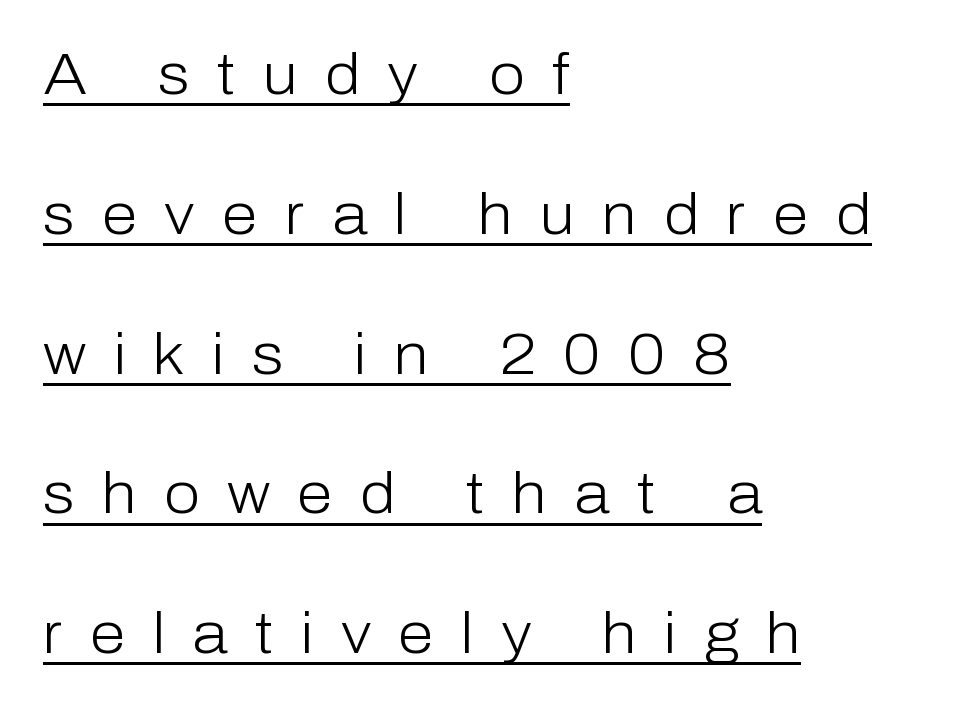
Q: Is the text bold? A: No.
Q: Is the text italic (slanted)? A: No, it is upright.
Q: Is the typeface a serif or a sans-serif typeface? A: Sans-serif.
Q: Is the text underlined? A: Yes.
Q: How is the paragraph aligned? A: Left-aligned.
Q: Is the spacing between letters normal or unusually wide? A: Unusually wide.
Q: Is the spacing between lines tight, normal or loose? A: Loose.
Q: Width (condensed, normal, or wide)? A: Normal.
Q: Stroke contrast? A: Low.
Q: x-height? A: Medium.
Q: Monospaced? A: No.
